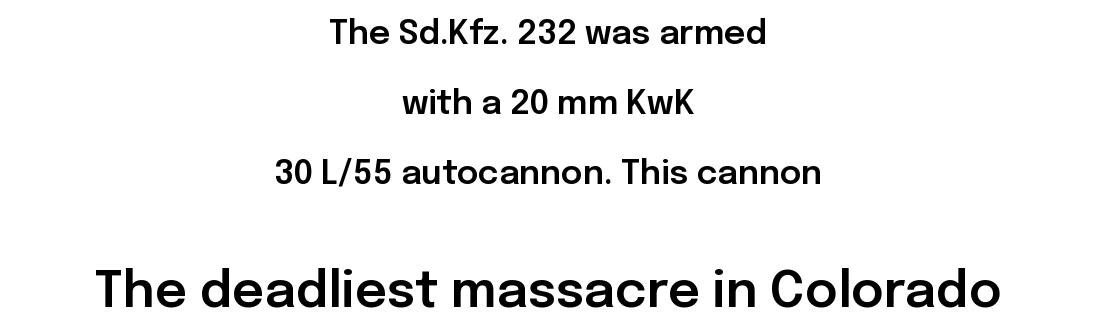
{"serif": "no", "italic": "no", "width": "normal", "stroke_contrast": "low", "x_height": "medium", "monospaced": "no", "underline": "no", "align": "center", "line_spacing": "loose", "line_spacing_ratio": 2.12, "letter_spacing": "normal", "letter_spacing_em": 0.0, "larger_block": "second", "size_ratio": 1.52, "glyph_px": 50}
